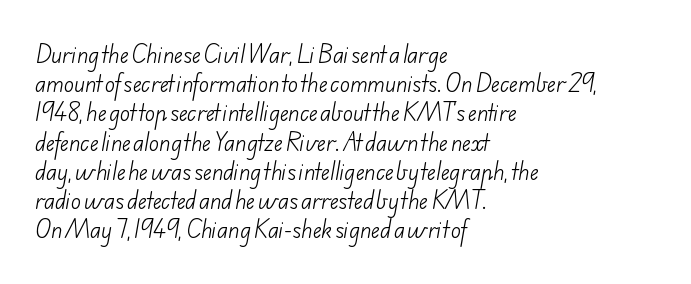
Students, note that the glyphs here touch the page at normal intervals. Horizontal bands of white between lines are of average thickness. Unbolded letterforms with no extra heft. The area under the type is left untouched. Typeset ragged right — the left edge is the straight one.
